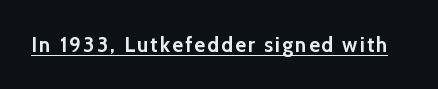
{"italic": "no", "bold": "yes", "underline": "yes", "glyph_px": 21}
